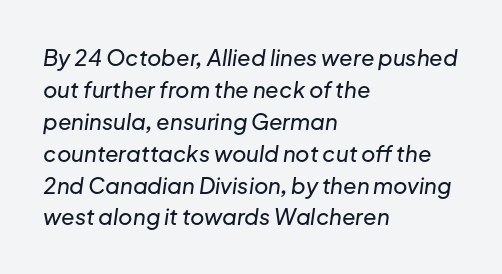
The image shows 22 px text type, italic (leaning right); set left-aligned, normal line spacing (1.45x), normal letter spacing, not underlined.
